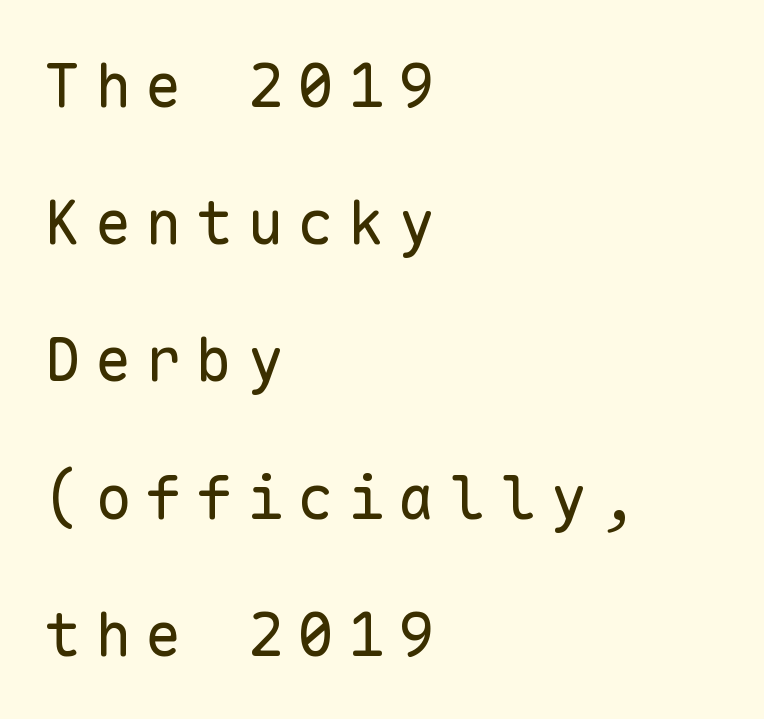
{"serif": "no", "italic": "no", "bold": "no", "weight": "regular", "width": "normal", "stroke_contrast": "low", "x_height": "medium", "monospaced": "yes", "underline": "no", "align": "left", "line_spacing": "loose", "line_spacing_ratio": 2.25, "letter_spacing": "wide", "letter_spacing_em": 0.23, "glyph_px": 61}
